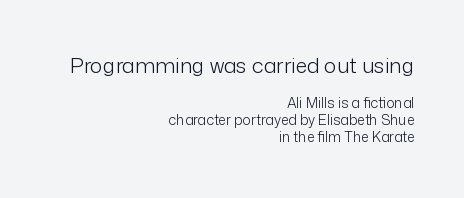
Q: Is the text bold? A: No.
Q: Is the text italic (slanted)? A: No, it is upright.
Q: Is the text underlined? A: No.
Q: How is the paragraph aligned? A: Right-aligned.
Q: Is the spacing between letters normal or unusually wide? A: Normal.
Q: Which block of text is set in a larger size, the first (top) or the second (bottom)? A: The first (top) one.
